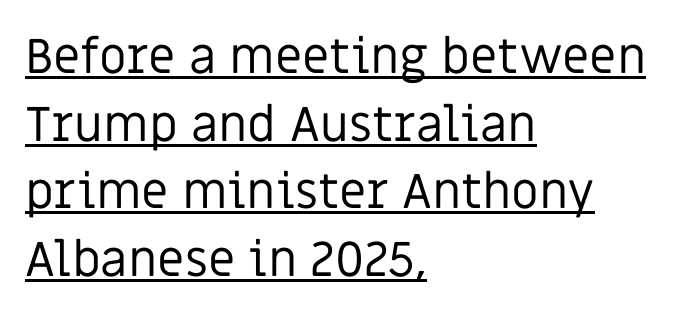
{"serif": "no", "italic": "no", "bold": "no", "weight": "regular", "width": "normal", "stroke_contrast": "low", "x_height": "large", "monospaced": "no", "underline": "yes", "align": "left", "line_spacing": "normal", "line_spacing_ratio": 1.38, "letter_spacing": "normal", "letter_spacing_em": 0.0, "glyph_px": 49}
